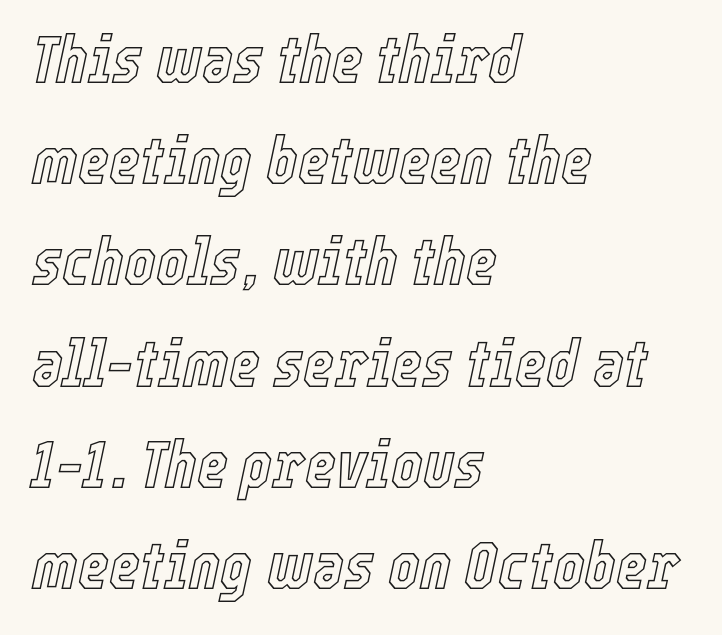
The image shows 67 px condensed type, italic (leaning right); set left-aligned, normal line spacing (1.51x), normal letter spacing, not underlined; a medium x-height.
